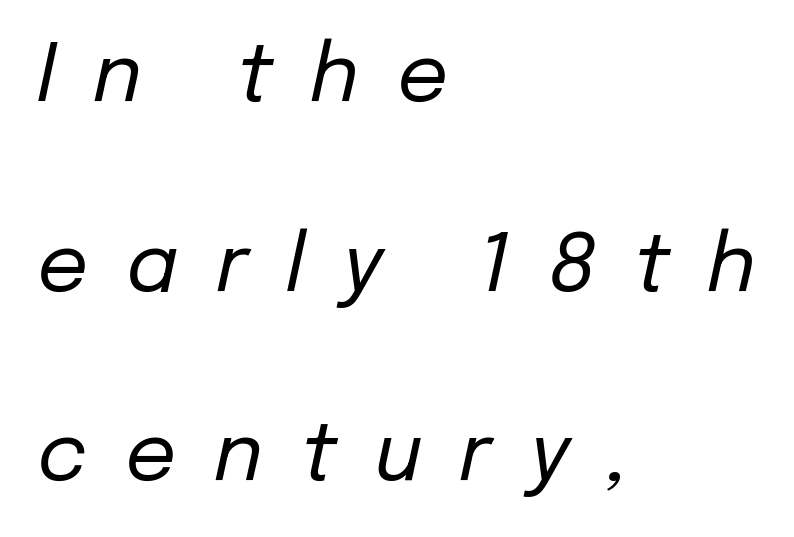
Q: Is the text bold? A: No.
Q: Is the text italic (slanted)? A: Yes, it leans right by about 12 degrees.
Q: Is the text underlined? A: No.
Q: How is the paragraph aligned? A: Left-aligned.
Q: Is the spacing between letters normal or unusually wide? A: Unusually wide.
Q: Is the spacing between lines tight, normal or loose? A: Loose.
Q: Width (condensed, normal, or wide)? A: Normal.
Q: Stroke contrast? A: Low.
Q: x-height? A: Medium.
Q: Monospaced? A: No.
